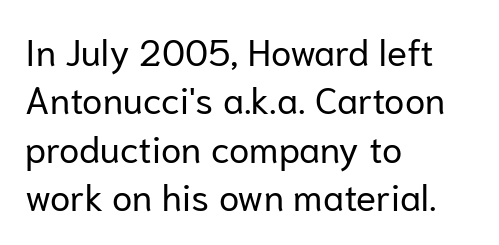
{"serif": "no", "italic": "no", "bold": "no", "weight": "regular", "width": "normal", "stroke_contrast": "low", "x_height": "medium", "monospaced": "no", "underline": "no", "align": "left", "line_spacing": "normal", "line_spacing_ratio": 1.31, "letter_spacing": "normal", "letter_spacing_em": 0.0, "glyph_px": 37}
